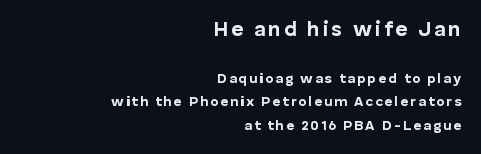
{"italic": "no", "bold": "yes", "underline": "no", "align": "right", "line_spacing": "normal", "line_spacing_ratio": 1.67, "larger_block": "first", "size_ratio": 1.5, "glyph_px": 21}
